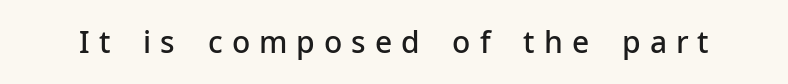
Q: Is the text bold? A: Semi-bold.
Q: Is the text italic (slanted)? A: No, it is upright.
Q: Is the typeface a serif or a sans-serif typeface? A: Sans-serif.
Q: Is the text underlined? A: No.
Q: Is the spacing between letters normal or unusually wide? A: Unusually wide.
Q: Width (condensed, normal, or wide)? A: Normal.
Q: Stroke contrast? A: Low.
Q: x-height? A: Medium.
Q: Monospaced? A: No.
